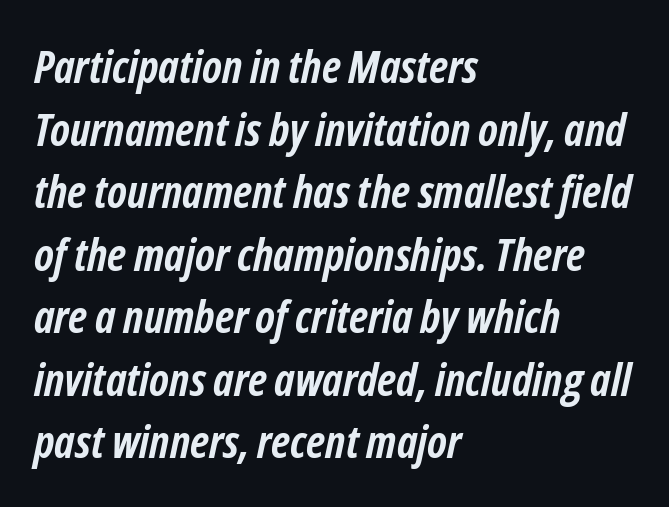
The rendering uses natural spacing where letterforms have individual widths. The rag falls on the right side of this text block. Heavy-handed strokes throughout: this text is bold. A typesetter would mark this as italic. Underlining? Definitely not there.
